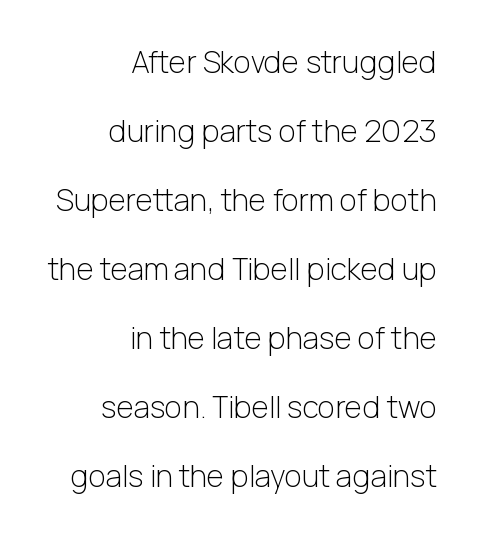
The image shows 30 px light sans-serif type, upright; set right-aligned, loose line spacing (2.3x), normal letter spacing, not underlined; low stroke contrast and a medium x-height.
